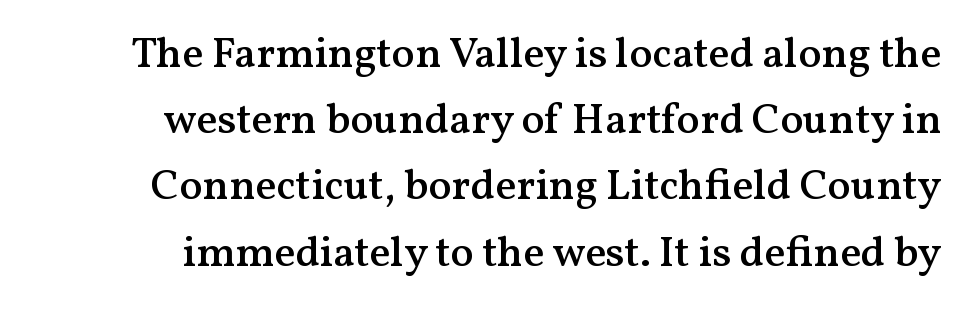
{"serif": "yes", "italic": "no", "bold": "semi", "weight": "semibold", "width": "normal", "stroke_contrast": "medium", "x_height": "medium", "monospaced": "no", "underline": "no", "align": "right", "line_spacing": "normal", "line_spacing_ratio": 1.54, "letter_spacing": "normal", "letter_spacing_em": 0.0, "glyph_px": 43}
